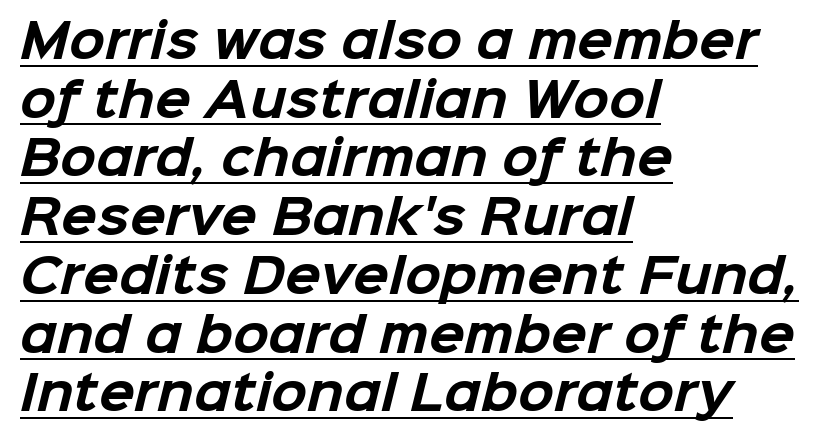
Q: Is the text bold? A: Yes.
Q: Is the typeface a serif or a sans-serif typeface? A: Sans-serif.
Q: Is the text underlined? A: Yes.
Q: How is the paragraph aligned? A: Left-aligned.
Q: Is the spacing between letters normal or unusually wide? A: Normal.
Q: Is the spacing between lines tight, normal or loose? A: Normal.
Q: Width (condensed, normal, or wide)? A: Normal.
Q: Stroke contrast? A: Low.
Q: x-height? A: Medium.
Q: Monospaced? A: No.
